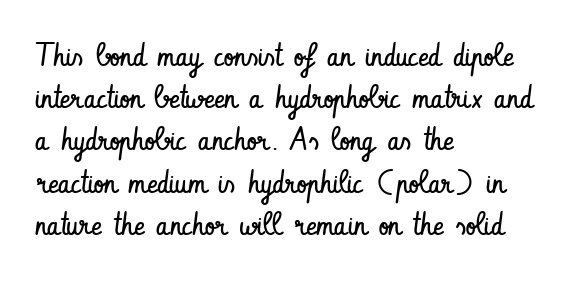
The image shows 32 px regular-weight, condensed sans-serif type, upright; set left-aligned, normal line spacing (1.32x), normal letter spacing, not underlined; low stroke contrast and a small x-height.
